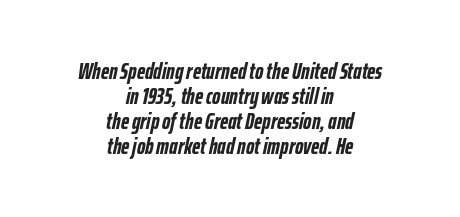
Rule under the text: the space is simply empty. Regarding leading, the lines here are crowded together. Bold? Absolutely — the strokes are thick and heavy. Observe the ordinary spacing: letters are neighbours, not strangers. A student would call this center alignment; a typographer would say set centered. Italic? Definitely — the glyphs are oblique.
